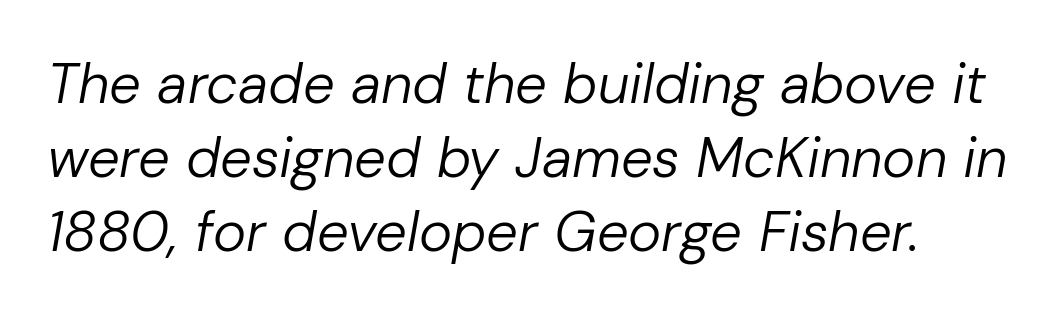
Q: Is the text bold? A: No.
Q: Is the text italic (slanted)? A: Yes, it leans right by about 10 degrees.
Q: Is the text underlined? A: No.
Q: Is the spacing between letters normal or unusually wide? A: Normal.
Q: Is the spacing between lines tight, normal or loose? A: Normal.
Q: Width (condensed, normal, or wide)? A: Normal.
Q: Stroke contrast? A: Low.
Q: x-height? A: Medium.
Q: Monospaced? A: No.
